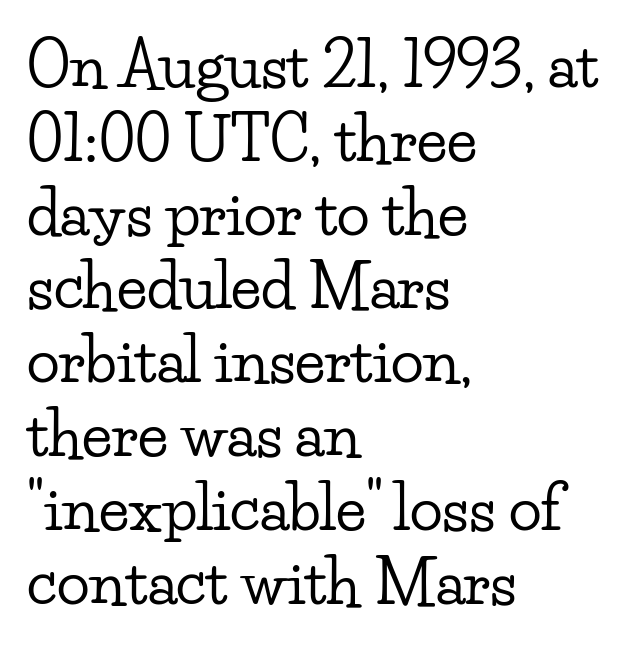
{"serif": "yes", "italic": "no", "width": "wide", "stroke_contrast": "low", "x_height": "small", "monospaced": "no", "underline": "no", "align": "left", "line_spacing_ratio": 1.21, "letter_spacing": "normal", "letter_spacing_em": 0.0, "glyph_px": 61}
